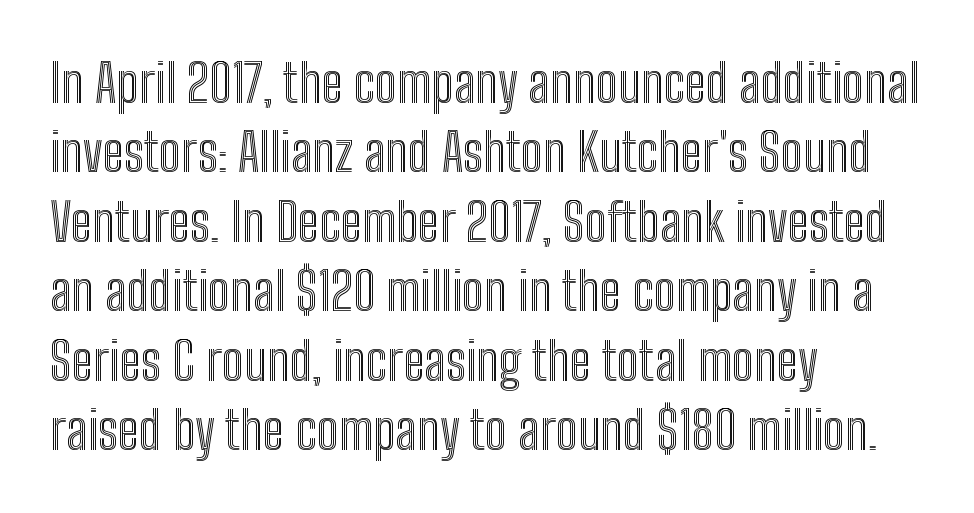
Q: Is the text italic (slanted)? A: No, it is upright.
Q: Is the text underlined? A: No.
Q: How is the paragraph aligned? A: Left-aligned.
Q: Is the spacing between letters normal or unusually wide? A: Normal.
Q: Is the spacing between lines tight, normal or loose? A: Normal.
Q: Width (condensed, normal, or wide)? A: Condensed.
Q: x-height? A: Medium.
Q: Monospaced? A: No.
